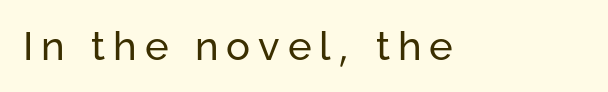
The image shows 40 px regular-weight sans-serif type, upright; set unusually wide letter spacing (+0.2 em), not underlined; low stroke contrast and a medium x-height.
